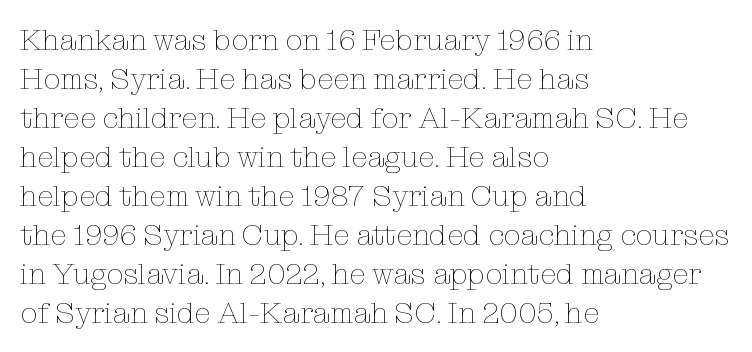
The image shows 30 px thin type, upright; set left-aligned, normal line spacing (1.3x), normal letter spacing, not underlined; low stroke contrast and a medium x-height.
